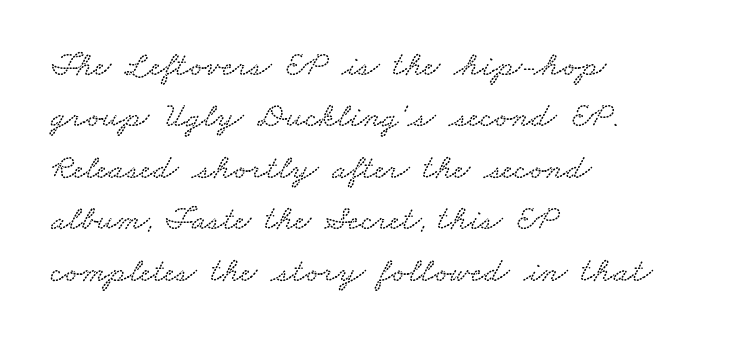
{"width": "wide", "stroke_contrast": "low", "x_height": "small", "monospaced": "no", "underline": "no", "align": "left", "line_spacing": "normal", "line_spacing_ratio": 1.47, "letter_spacing": "normal", "letter_spacing_em": 0.0, "glyph_px": 35}
